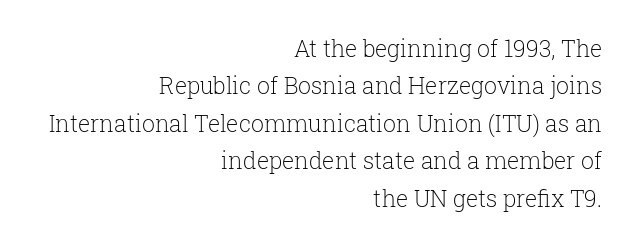
Q: Is the text bold? A: No.
Q: Is the text italic (slanted)? A: No, it is upright.
Q: Is the text underlined? A: No.
Q: How is the paragraph aligned? A: Right-aligned.
Q: Is the spacing between letters normal or unusually wide? A: Normal.
Q: Is the spacing between lines tight, normal or loose? A: Normal.
